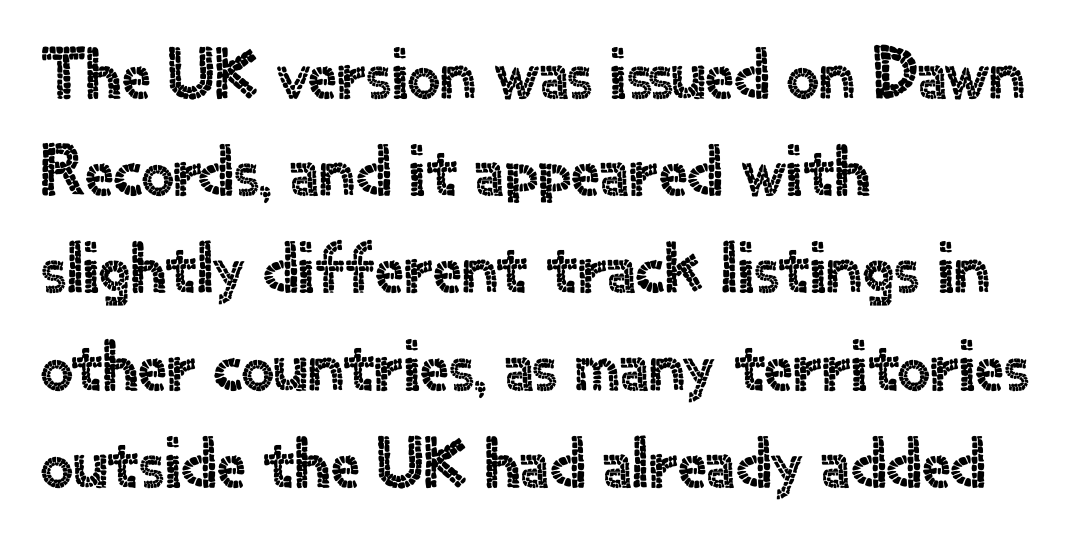
{"serif": "no", "italic": "no", "width": "normal", "x_height": "small", "monospaced": "no", "underline": "no", "align": "left", "line_spacing": "normal", "line_spacing_ratio": 1.35, "letter_spacing": "normal", "letter_spacing_em": 0.0, "glyph_px": 72}
